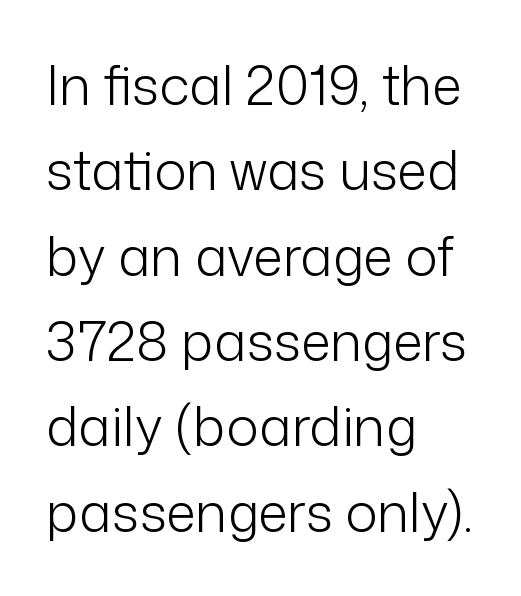
{"serif": "no", "italic": "no", "bold": "no", "weight": "light", "width": "normal", "stroke_contrast": "low", "x_height": "medium", "monospaced": "no", "underline": "no", "align": "left", "line_spacing": "normal", "line_spacing_ratio": 1.58, "letter_spacing": "normal", "letter_spacing_em": 0.0, "glyph_px": 54}
